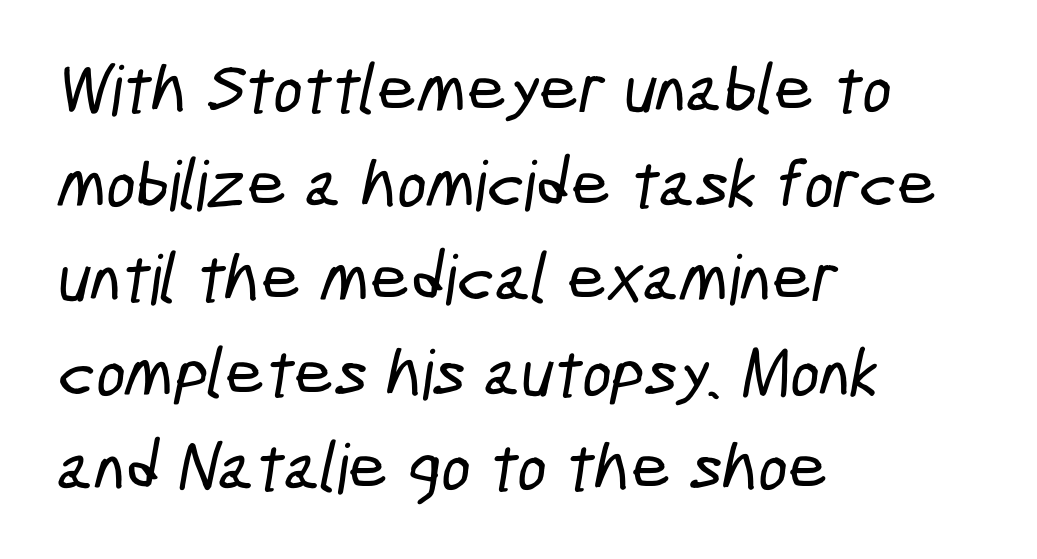
The image shows 69 px condensed sans-serif type; set left-aligned, normal line spacing (1.37x), normal letter spacing, not underlined; low stroke contrast and a medium x-height.
